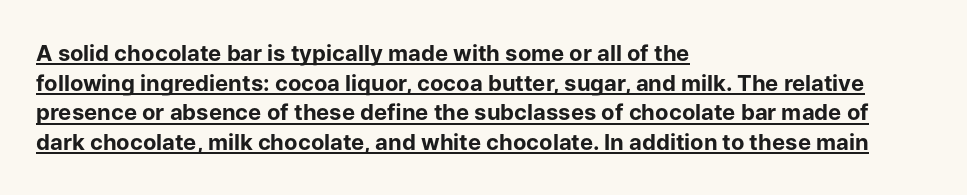
The image shows 22 px bold type, upright; set left-aligned, normal line spacing (1.35x), normal letter spacing, underlined.
